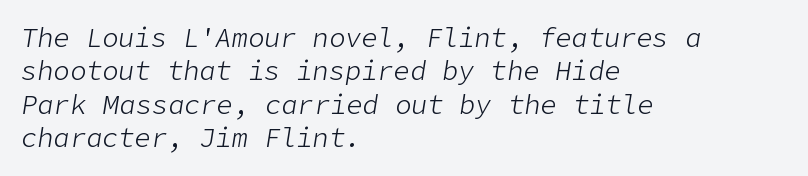
{"italic": "yes", "lean": "right", "slant_degrees": 9, "bold": "no", "underline": "no", "align": "left", "line_spacing_ratio": 1.24, "letter_spacing": "normal", "letter_spacing_em": 0.0, "glyph_px": 27}
